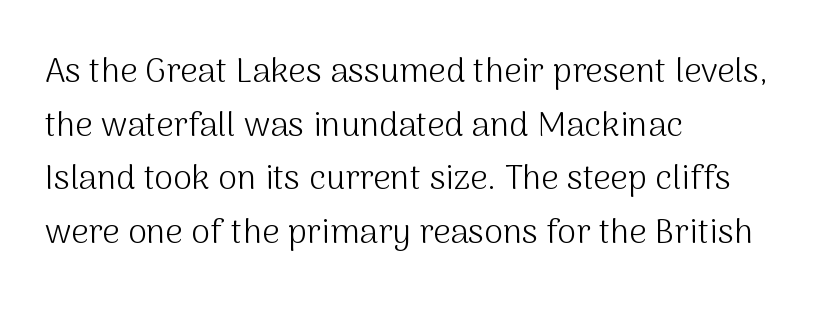
{"serif": "no", "italic": "no", "bold": "no", "weight": "light", "width": "normal", "stroke_contrast": "medium", "x_height": "medium", "monospaced": "no", "underline": "no", "align": "left", "line_spacing": "normal", "line_spacing_ratio": 1.58, "letter_spacing": "normal", "letter_spacing_em": 0.0, "glyph_px": 34}
